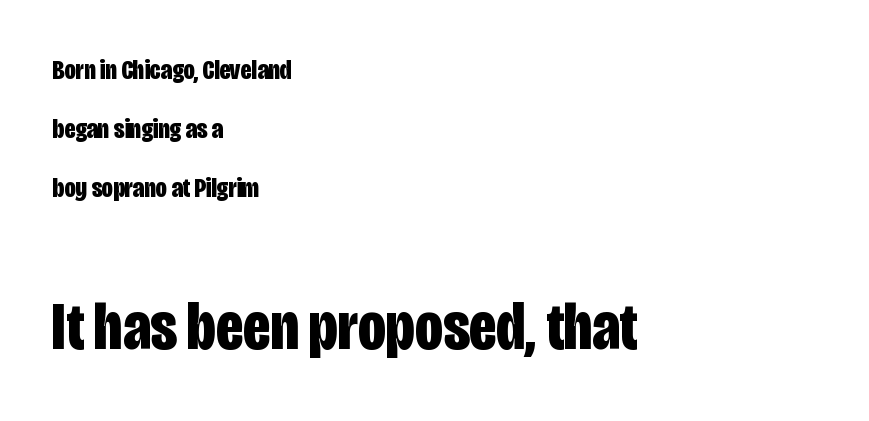
{"serif": "no", "italic": "no", "bold": "yes", "weight": "bold", "width": "condensed", "stroke_contrast": "low", "x_height": "large", "monospaced": "no", "underline": "no", "align": "left", "line_spacing": "loose", "line_spacing_ratio": 2.11, "letter_spacing": "normal", "letter_spacing_em": 0.0, "larger_block": "second", "size_ratio": 2.46, "glyph_px": 69}
